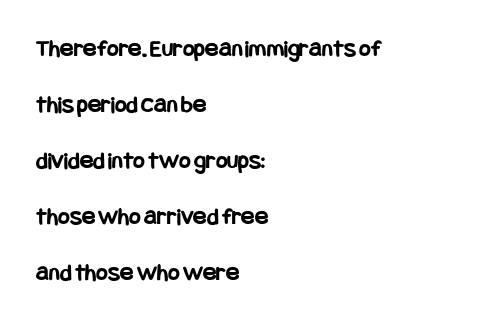
{"italic": "no", "bold": "yes", "underline": "no", "align": "left", "line_spacing": "loose", "line_spacing_ratio": 2.24, "letter_spacing": "normal", "letter_spacing_em": 0.0, "glyph_px": 25}
